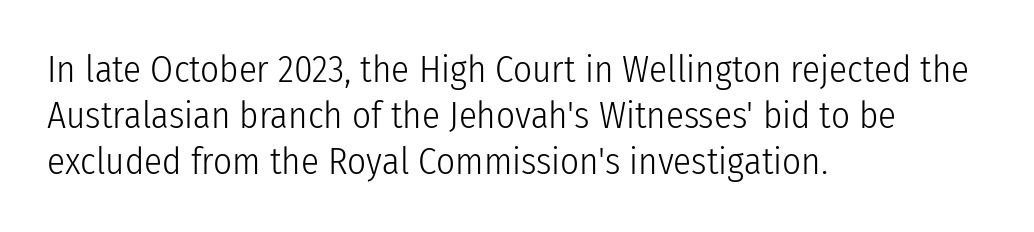
{"serif": "no", "italic": "no", "bold": "no", "weight": "light", "width": "condensed", "stroke_contrast": "low", "x_height": "medium", "monospaced": "no", "underline": "no", "align": "left", "line_spacing": "normal", "line_spacing_ratio": 1.25, "letter_spacing": "normal", "letter_spacing_em": 0.0, "glyph_px": 37}
